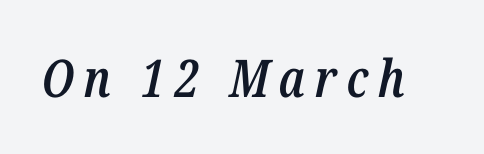
The image shows 52 px semibold, condensed type, italic (leaning right); set not underlined; low stroke contrast and a medium x-height.
